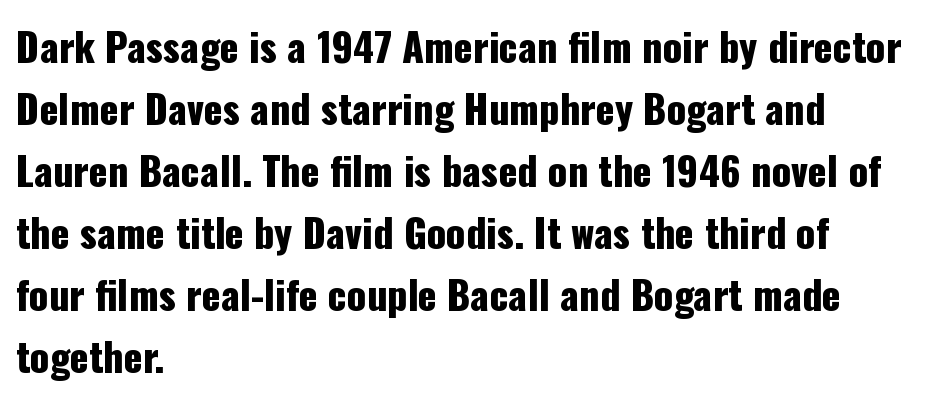
Q: Is the text italic (slanted)? A: No, it is upright.
Q: Is the typeface a serif or a sans-serif typeface? A: Sans-serif.
Q: Is the text underlined? A: No.
Q: How is the paragraph aligned? A: Left-aligned.
Q: Is the spacing between letters normal or unusually wide? A: Normal.
Q: Is the spacing between lines tight, normal or loose? A: Normal.
Q: Width (condensed, normal, or wide)? A: Condensed.
Q: Stroke contrast? A: Low.
Q: x-height? A: Medium.
Q: Monospaced? A: No.
